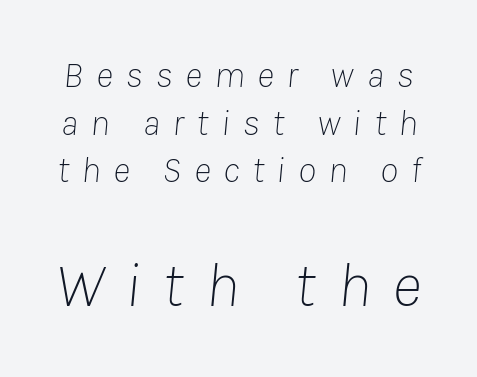
Q: Is the text bold? A: No.
Q: Is the text italic (slanted)? A: Yes, it leans right by about 8 degrees.
Q: Is the text underlined? A: No.
Q: Is the spacing between letters normal or unusually wide? A: Unusually wide.
Q: Is the spacing between lines tight, normal or loose? A: Normal.
Q: Which block of text is set in a larger size, the first (top) or the second (bottom)? A: The second (bottom) one.
Q: Width (condensed, normal, or wide)? A: Normal.
Q: Stroke contrast? A: Low.
Q: x-height? A: Medium.
Q: Monospaced? A: No.
